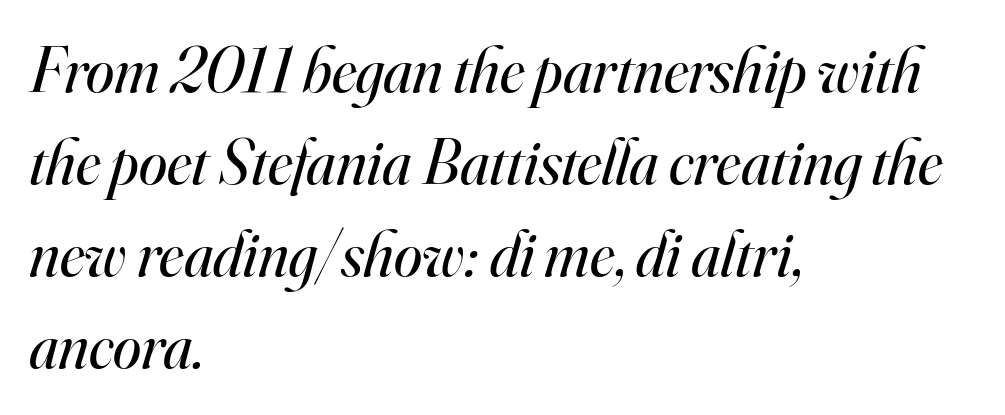
Type without underlining. Students, note that the glyphs here touch the page at normal intervals. Horizontal alignment here is leftward, the default for most running prose. Notice how descenders clear the ascenders below comfortably — that's standard leading. The strokes carry an ordinary text weight at most.
